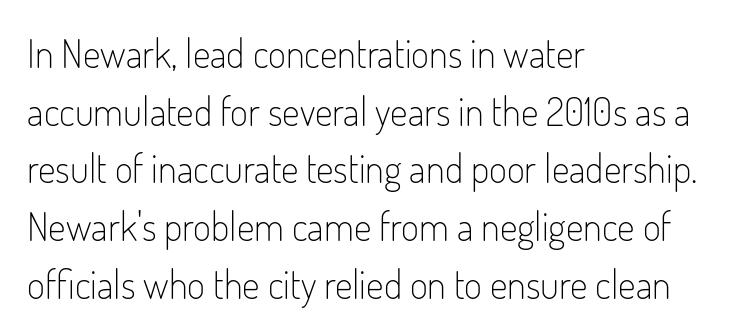
Q: Is the text bold? A: No.
Q: Is the text italic (slanted)? A: No, it is upright.
Q: Is the typeface a serif or a sans-serif typeface? A: Sans-serif.
Q: Is the text underlined? A: No.
Q: How is the paragraph aligned? A: Left-aligned.
Q: Is the spacing between letters normal or unusually wide? A: Normal.
Q: Is the spacing between lines tight, normal or loose? A: Normal.
Q: Width (condensed, normal, or wide)? A: Condensed.
Q: Stroke contrast? A: Low.
Q: x-height? A: Small.
Q: Monospaced? A: No.
